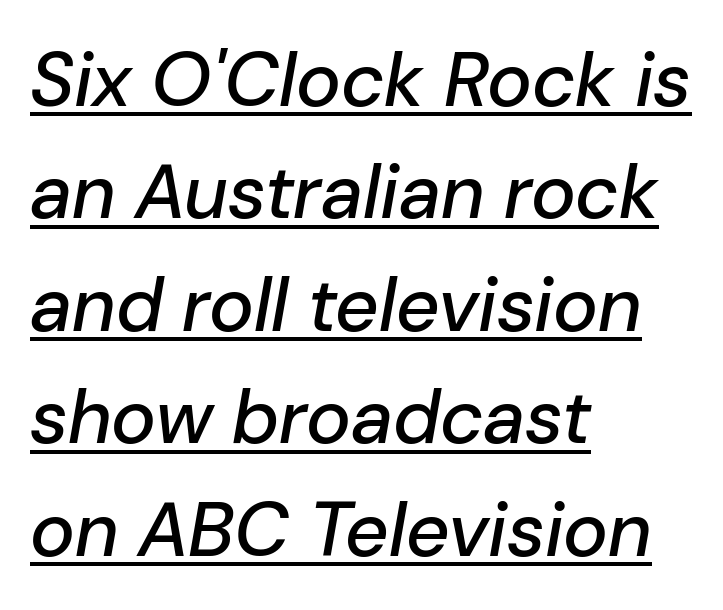
Casual observation: everything's shoved over to the left. The letters advance in unequal steps, a hallmark of proportional type. The designer left line spacing at the default. The string is rendered with underlining switched on. This sample uses an oblique cut, with every glyph tilted off the vertical. The type is set solid horizontally, with unmodified tracking.
